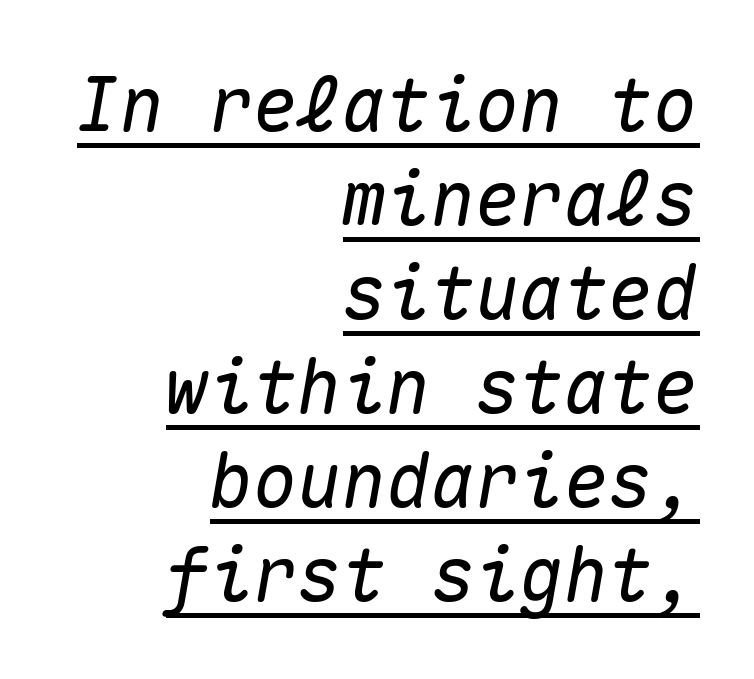
Q: Is the text italic (slanted)? A: Yes, it leans right by about 10 degrees.
Q: Is the text underlined? A: Yes.
Q: How is the paragraph aligned? A: Right-aligned.
Q: Is the spacing between letters normal or unusually wide? A: Normal.
Q: Is the spacing between lines tight, normal or loose? A: Normal.
Q: Width (condensed, normal, or wide)? A: Normal.
Q: Stroke contrast? A: Medium.
Q: x-height? A: Medium.
Q: Monospaced? A: Yes.
